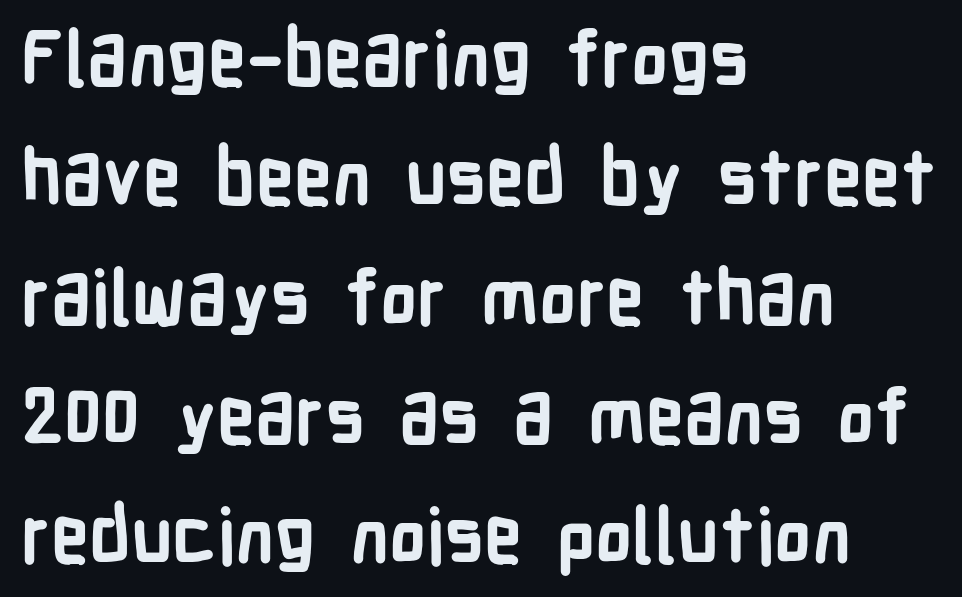
The image shows 76 px semibold, condensed sans-serif type, upright; set left-aligned, normal line spacing (1.57x), normal letter spacing, not underlined; low stroke contrast and a medium x-height.
